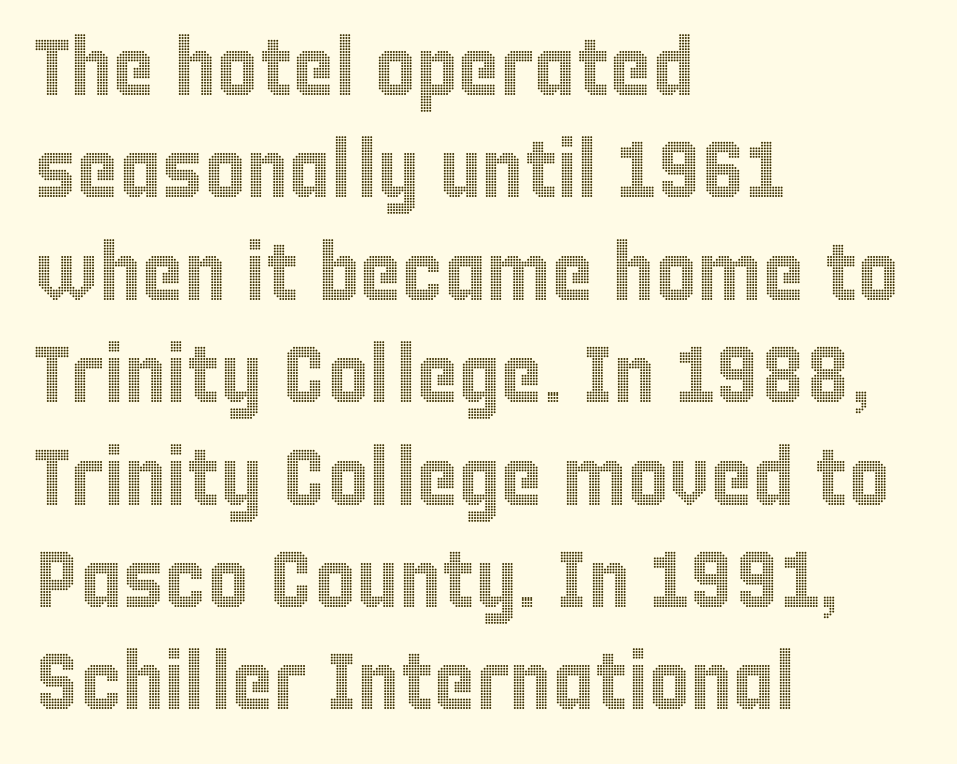
Q: Is the text italic (slanted)? A: No, it is upright.
Q: Is the text underlined? A: No.
Q: How is the paragraph aligned? A: Left-aligned.
Q: Is the spacing between letters normal or unusually wide? A: Normal.
Q: Is the spacing between lines tight, normal or loose? A: Normal.
Q: Width (condensed, normal, or wide)? A: Condensed.
Q: x-height? A: Large.
Q: Monospaced? A: No.
